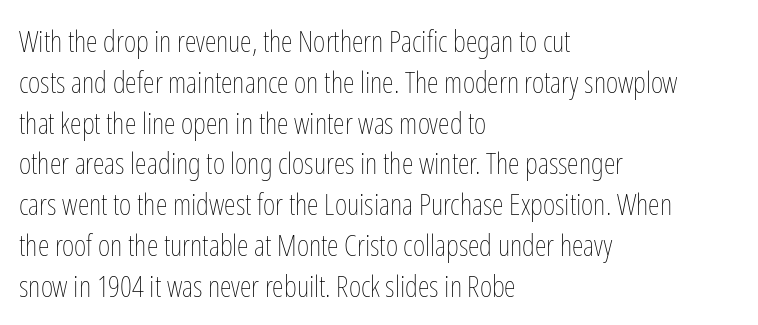
{"italic": "no", "bold": "no", "weight": "thin", "width": "condensed", "stroke_contrast": "low", "x_height": "medium", "monospaced": "no", "underline": "no", "align": "left", "line_spacing": "normal", "line_spacing_ratio": 1.36, "letter_spacing": "normal", "letter_spacing_em": 0.0, "glyph_px": 30}
